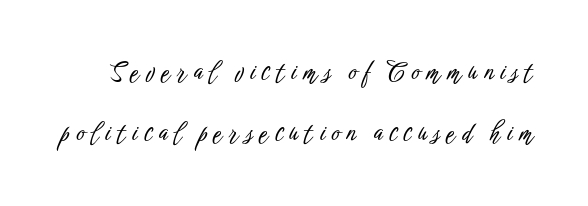
{"underline": "no", "line_spacing": "loose", "line_spacing_ratio": 2.44, "letter_spacing": "wide", "letter_spacing_em": 0.27, "glyph_px": 25}
